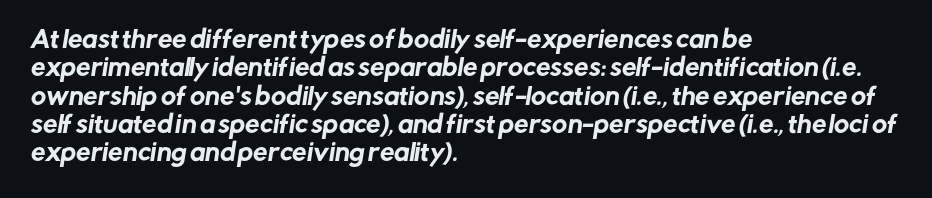
Q: Is the text underlined? A: No.
Q: How is the paragraph aligned? A: Left-aligned.
Q: Is the spacing between letters normal or unusually wide? A: Normal.
